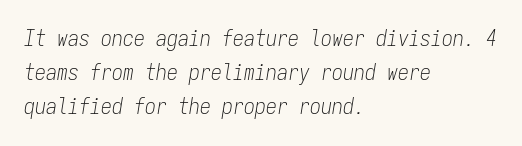
Q: Is the text bold? A: No.
Q: Is the text italic (slanted)? A: Yes, it leans right by about 9 degrees.
Q: Is the text underlined? A: No.
Q: How is the paragraph aligned? A: Left-aligned.
Q: Is the spacing between letters normal or unusually wide? A: Normal.
Q: Is the spacing between lines tight, normal or loose? A: Normal.
